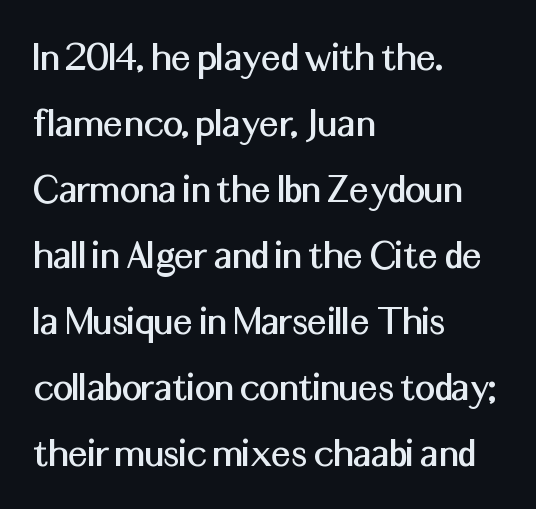
Successive baselines arrive at the customary interval. The passage shown is typed in a proportional face where columns would drift. Which margin do the lines hug? The left one — the right edge is uneven. Check where the strokes stop: nothing finishes them off — pure sans.
